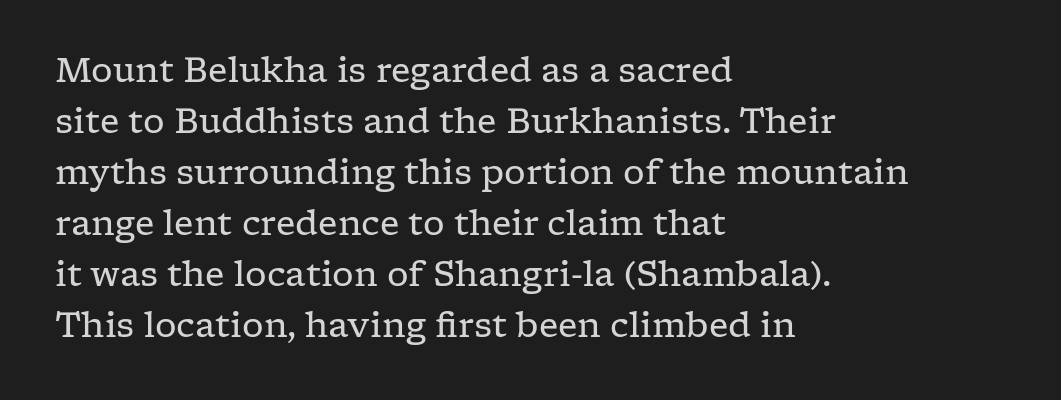
Students, observe: this is what conventionally led text looks like. The passage shown is typed in a proportional face where columns would drift. No extra ink here — the face is not bold. Observe the ordinary spacing: letters are neighbours, not strangers. The glyphs in this specimen are seriffed. Lines of text with bare space underneath.
